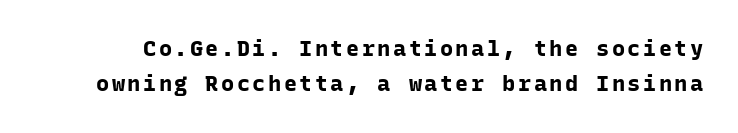
Q: Is the text bold? A: Yes.
Q: Is the text italic (slanted)? A: No, it is upright.
Q: Is the text underlined? A: No.
Q: Is the spacing between lines tight, normal or loose? A: Normal.
